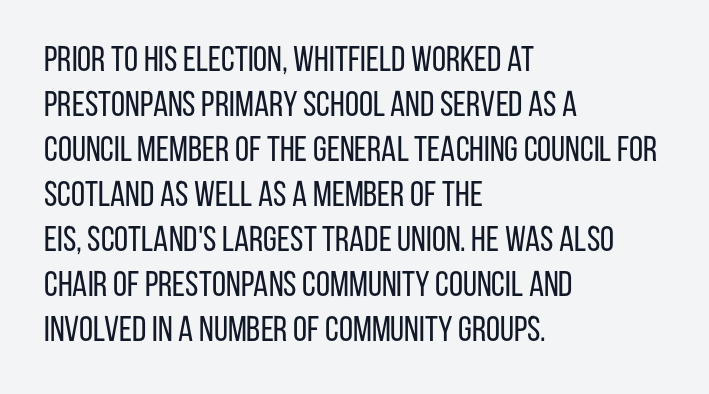
Nobody drew a line under any word here. The face used here is a sans, in the tradition of grotesques and geometrics. These lines stack with their left ends in a neat column. Nope, not italic — everything's standing straight. Letters have the restrained weight of plain body copy at most. Successive baselines arrive at the customary interval.
